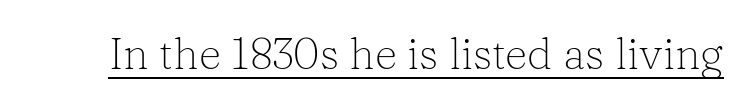
{"serif": "yes", "italic": "no", "bold": "no", "weight": "light", "width": "normal", "stroke_contrast": "low", "x_height": "medium", "monospaced": "no", "underline": "yes", "letter_spacing": "normal", "letter_spacing_em": 0.0, "glyph_px": 44}
